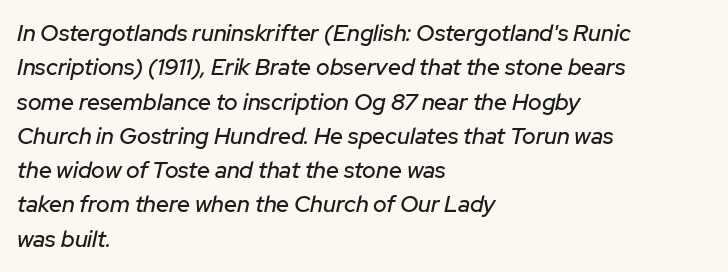
The image shows 23 px text type, italic (leaning right); set left-aligned, normal line spacing (1.49x), normal letter spacing, not underlined.
